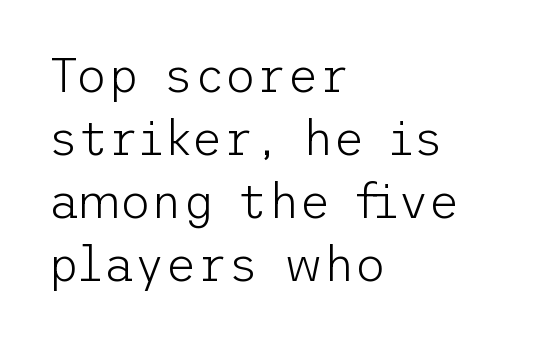
{"serif": "no", "italic": "no", "bold": "no", "weight": "light", "width": "normal", "stroke_contrast": "low", "x_height": "medium", "underline": "no", "align": "left", "line_spacing": "normal", "line_spacing_ratio": 1.31, "letter_spacing": "normal", "letter_spacing_em": 0.0, "glyph_px": 48}
